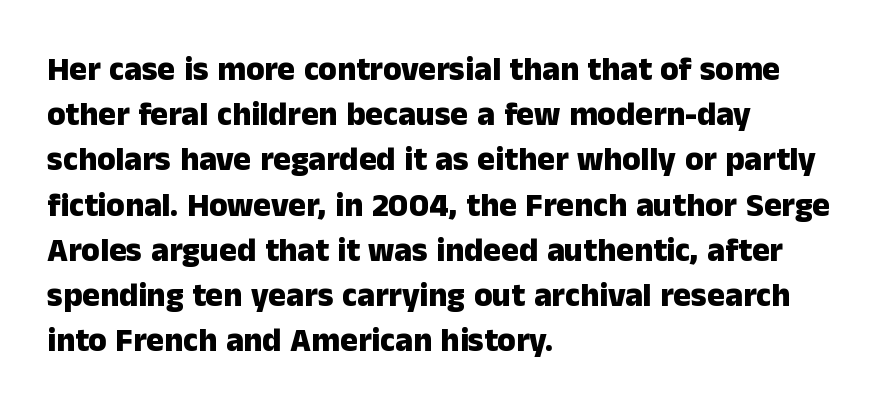
The horizontal fit of the characters is conventional and even. The line-height multiplier appears to be the usual default. Underline: absent. Spacing verdict: proportional, widths tailored to each character.
